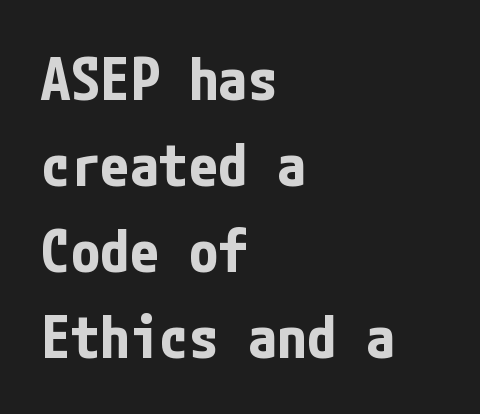
The string is rendered with underlining switched off. The font is running at its bold setting. The vertical gap from one line to the next is medium. Nothing sits at the stroke ends, so this counts as sans-serif. Horizontally, the lines are justified to the leading edge only.
